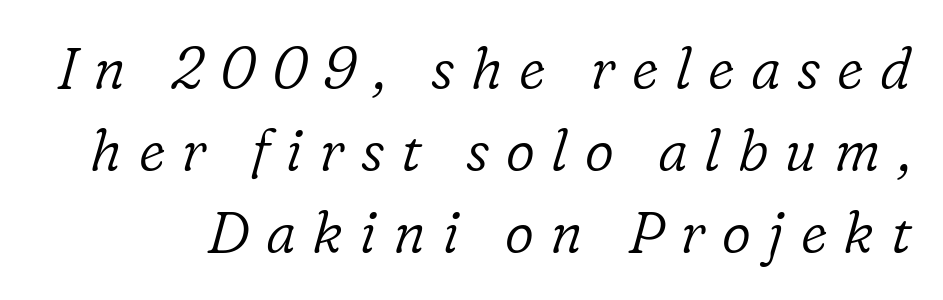
Spacing between characters has been opened up far beyond the box default. Leading matches the norm, producing a regular column. Note: serifs present on the glyphs. There's an unmistakable incline to the writing here. The weight would be labelled regular, book, light, or lighter still. Think of a printed novel: that variable character pitch is what you see here.
